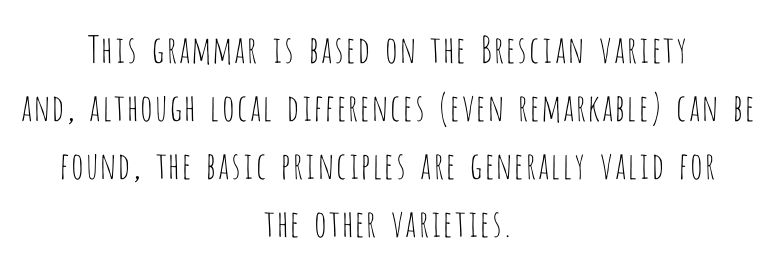
{"serif": "no", "italic": "no", "bold": "no", "weight": "thin", "width": "condensed", "stroke_contrast": "low", "x_height": "large", "monospaced": "no", "underline": "no", "align": "center", "line_spacing": "normal", "line_spacing_ratio": 1.57, "letter_spacing": "normal", "letter_spacing_em": 0.0, "glyph_px": 37}
